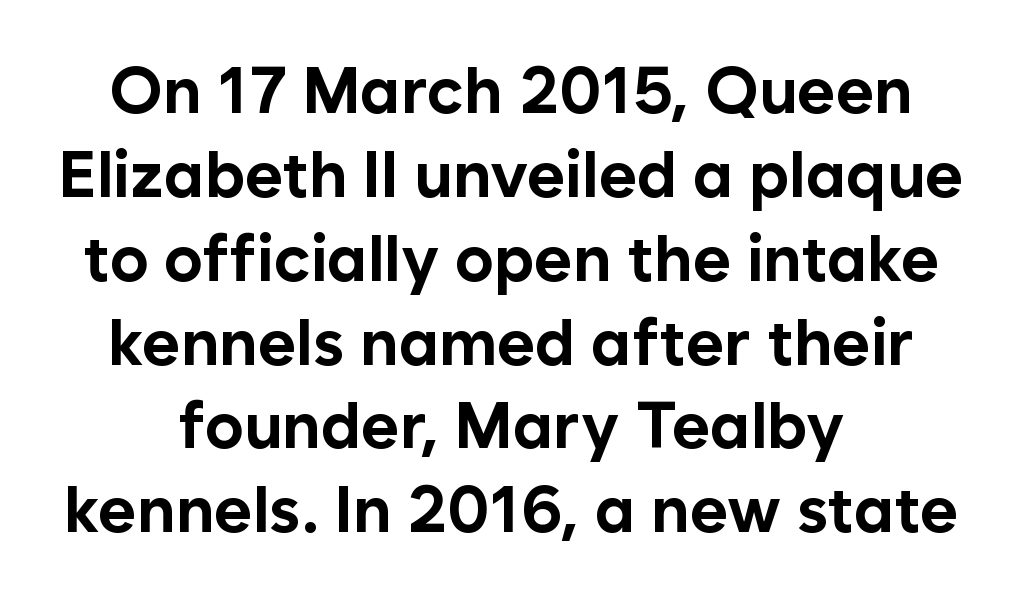
The rows are spaced the way most documents space them. Stroke terminals: plain, sans-serif. Visually the block forms a symmetrical silhouette, jagged on both flanks. Think of a printed novel: that variable character pitch is what you see here.
